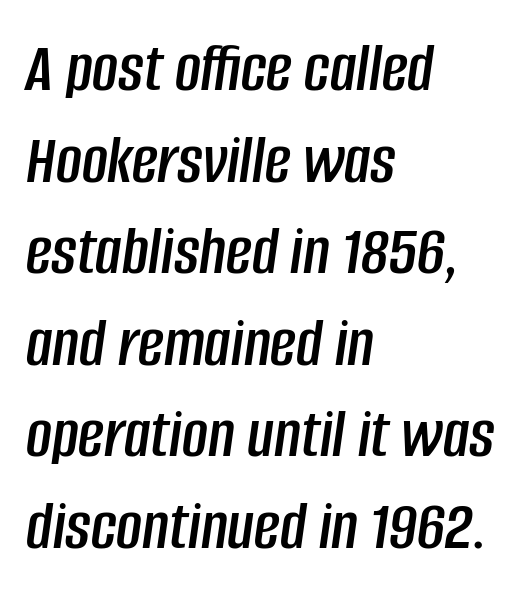
Q: Is the text italic (slanted)? A: Yes, it leans right by about 8 degrees.
Q: Is the text underlined? A: No.
Q: How is the paragraph aligned? A: Left-aligned.
Q: Is the spacing between letters normal or unusually wide? A: Normal.
Q: Is the spacing between lines tight, normal or loose? A: Normal.
Q: Width (condensed, normal, or wide)? A: Condensed.
Q: Stroke contrast? A: Low.
Q: x-height? A: Large.
Q: Monospaced? A: No.
